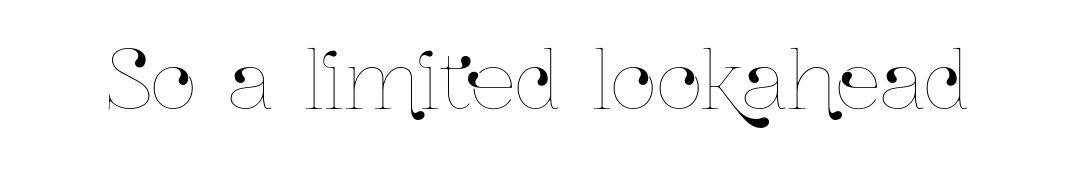
The image shows 80 px condensed type, upright; set normal letter spacing, not underlined; low stroke contrast and a medium x-height.
